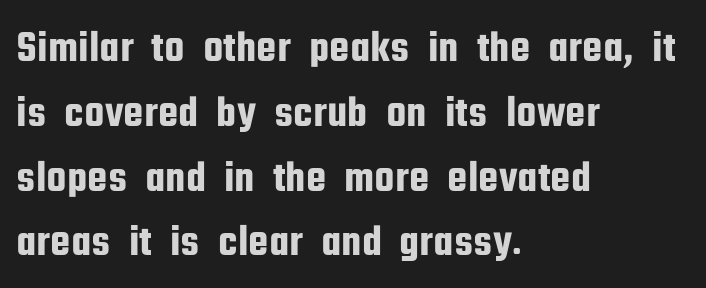
{"serif": "no", "italic": "no", "width": "condensed", "stroke_contrast": "low", "x_height": "medium", "monospaced": "no", "underline": "no", "align": "left", "line_spacing": "normal", "line_spacing_ratio": 1.44, "letter_spacing": "normal", "letter_spacing_em": 0.0, "glyph_px": 45}
